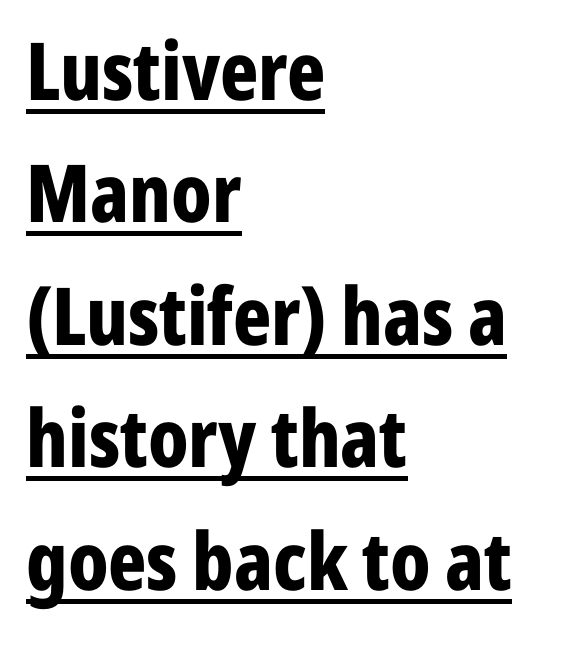
The image shows 80 px bold, condensed sans-serif type, upright; set left-aligned, normal line spacing (1.53x), normal letter spacing, underlined; low stroke contrast and a medium x-height.
